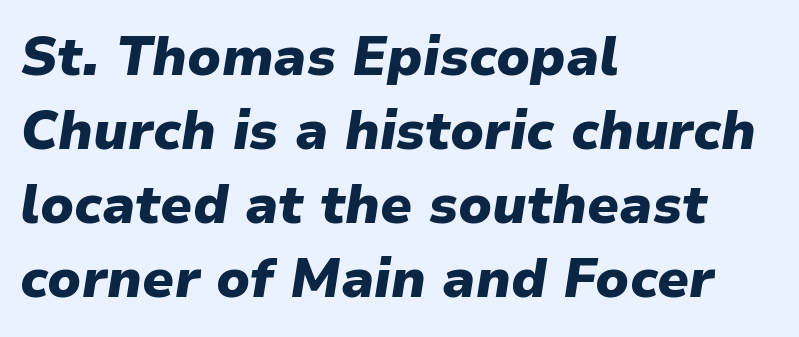
Q: Is the text bold? A: Yes.
Q: Is the text italic (slanted)? A: Yes, it leans right by about 9 degrees.
Q: Is the text underlined? A: No.
Q: How is the paragraph aligned? A: Left-aligned.
Q: Is the spacing between letters normal or unusually wide? A: Normal.
Q: Is the spacing between lines tight, normal or loose? A: Normal.
Q: Width (condensed, normal, or wide)? A: Normal.
Q: Stroke contrast? A: Low.
Q: x-height? A: Medium.
Q: Monospaced? A: No.
